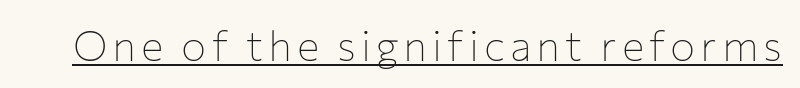
Q: Is the text bold? A: No.
Q: Is the text italic (slanted)? A: No, it is upright.
Q: Is the typeface a serif or a sans-serif typeface? A: Sans-serif.
Q: Is the text underlined? A: Yes.
Q: Width (condensed, normal, or wide)? A: Normal.
Q: Stroke contrast? A: Low.
Q: x-height? A: Medium.
Q: Monospaced? A: No.
